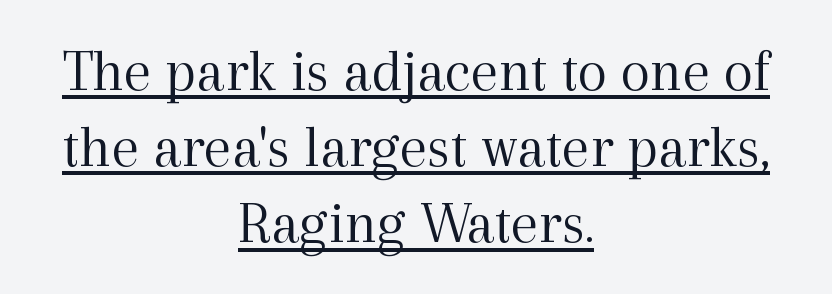
Q: Is the text bold? A: No.
Q: Is the text italic (slanted)? A: No, it is upright.
Q: Is the typeface a serif or a sans-serif typeface? A: Serif.
Q: Is the text underlined? A: Yes.
Q: How is the paragraph aligned? A: Centered.
Q: Is the spacing between letters normal or unusually wide? A: Normal.
Q: Is the spacing between lines tight, normal or loose? A: Normal.
Q: Width (condensed, normal, or wide)? A: Normal.
Q: x-height? A: Medium.
Q: Monospaced? A: No.
